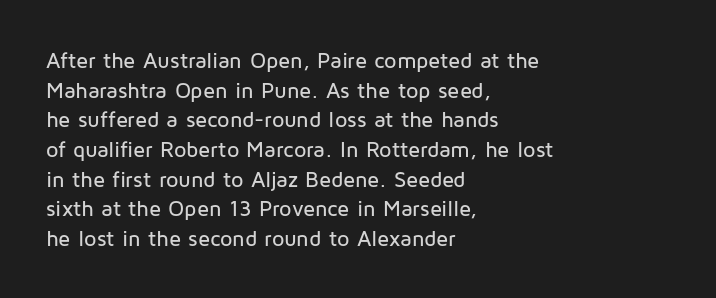
The image shows 22 px text type, upright; set left-aligned, normal line spacing (1.35x), normal letter spacing, not underlined.
